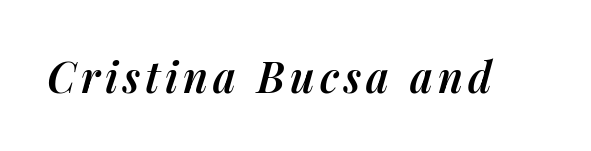
The image shows 42 px semibold type, italic (leaning right); set not underlined; medium stroke contrast and a medium x-height.
